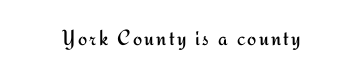
{"italic": "no", "bold": "no", "underline": "no", "glyph_px": 22}
